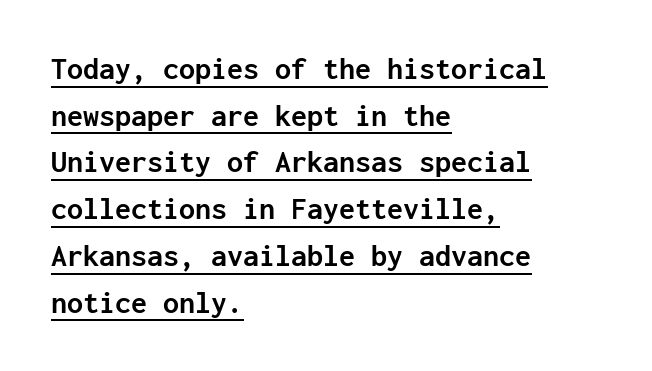
The image shows 32 px semibold sans-serif type, upright, monospaced; set left-aligned, normal line spacing (1.46x), normal letter spacing, underlined; low stroke contrast and a medium x-height.
